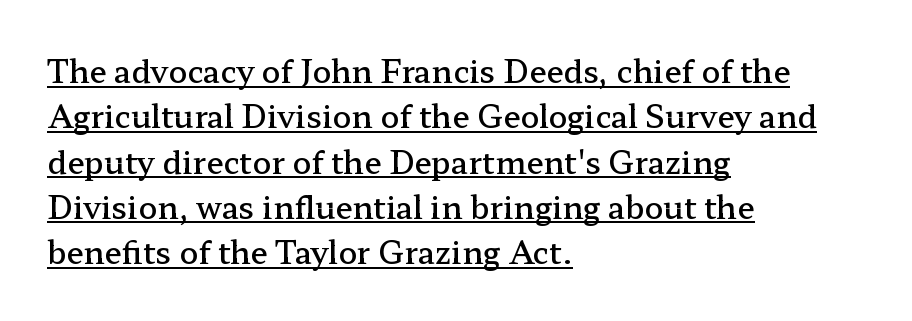
The image shows 31 px semibold, wide serif type, upright; set left-aligned, normal line spacing (1.46x), normal letter spacing, underlined; low stroke contrast and a medium x-height.
